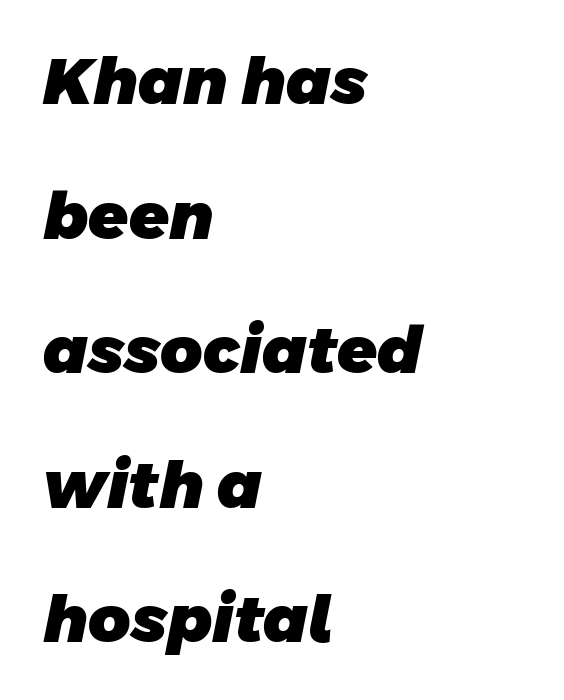
The image shows 65 px heavy sans-serif type; set left-aligned, loose line spacing (2.07x), normal letter spacing, not underlined; low stroke contrast and a large x-height.
